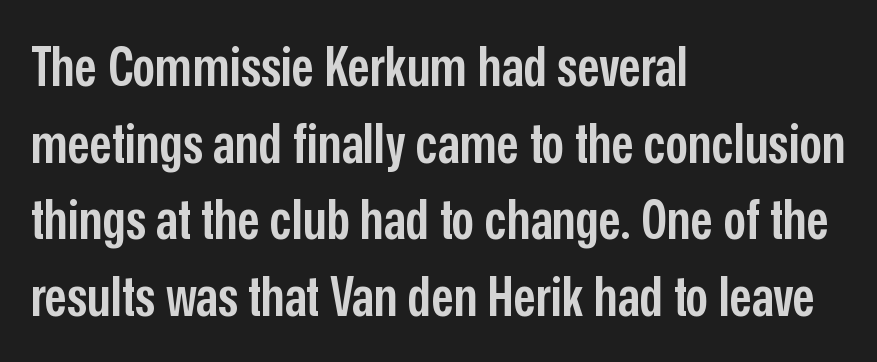
The image shows 56 px semibold, condensed sans-serif type, upright; set left-aligned, normal line spacing (1.37x), normal letter spacing, not underlined; low stroke contrast and a medium x-height.
